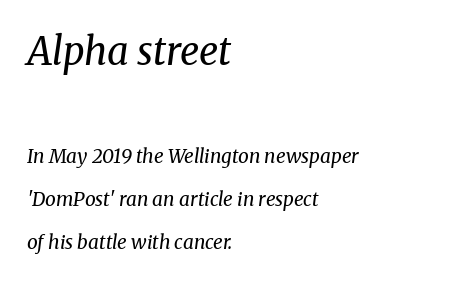
Q: Is the text bold? A: No.
Q: Is the text italic (slanted)? A: Yes, it leans right by about 8 degrees.
Q: Is the typeface a serif or a sans-serif typeface? A: Serif.
Q: Is the text underlined? A: No.
Q: How is the paragraph aligned? A: Left-aligned.
Q: Is the spacing between letters normal or unusually wide? A: Normal.
Q: Is the spacing between lines tight, normal or loose? A: Loose.
Q: Which block of text is set in a larger size, the first (top) or the second (bottom)? A: The first (top) one.
Q: Width (condensed, normal, or wide)? A: Normal.
Q: Stroke contrast? A: Medium.
Q: x-height? A: Medium.
Q: Monospaced? A: No.
